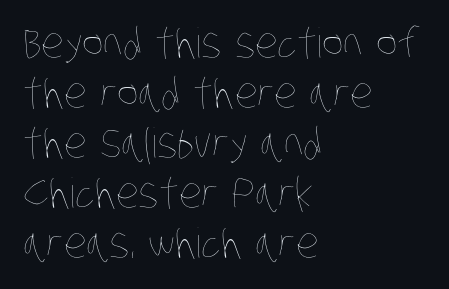
Weight: in the light-to-regular range. You could call the tracking neutral — neither tight nor loose. The ragged edge is on the right, which tells us the setting is flush left. Just letters on the line, the space beneath them empty. Think of a printed novel: that variable character pitch is what you see here.
